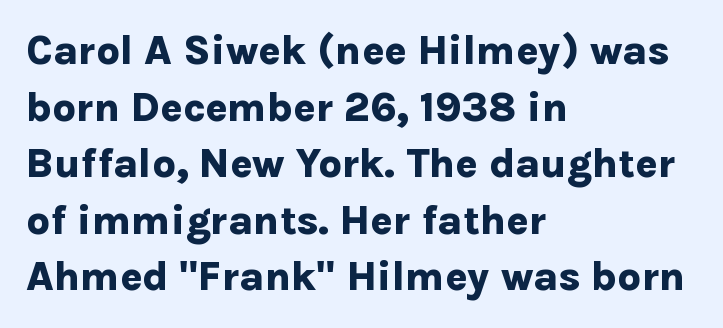
Spacing between characters is what you'd get straight out of the box. Glance below the letters and you will spot only blank space. This sample uses an upright cut, with every glyph sitting square on the baseline. The glyphs have the mass of a bold cut.
